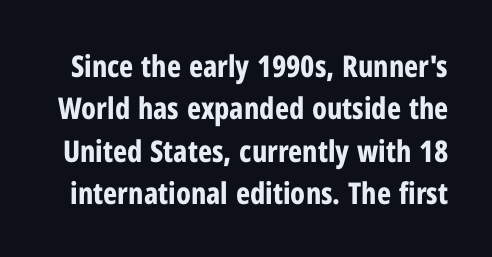
{"serif": "no", "italic": "no", "bold": "yes", "weight": "bold", "width": "condensed", "stroke_contrast": "low", "x_height": "medium", "monospaced": "no", "underline": "no", "line_spacing": "normal", "line_spacing_ratio": 1.41, "letter_spacing": "normal", "letter_spacing_em": 0.0, "glyph_px": 30}
